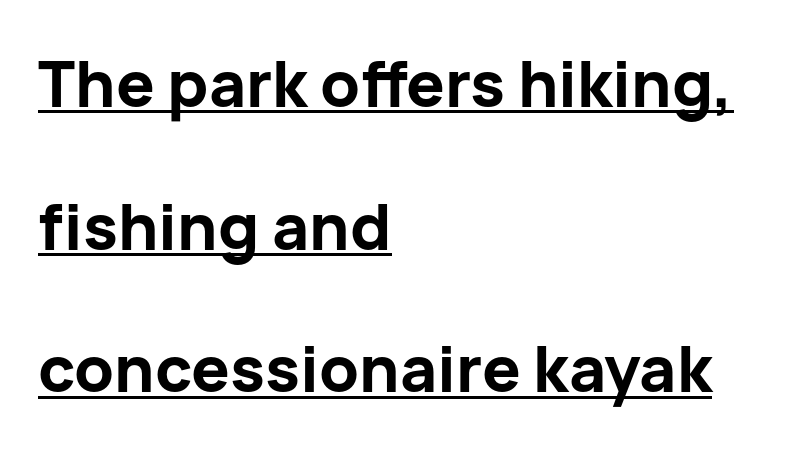
{"serif": "no", "italic": "no", "bold": "yes", "weight": "bold", "width": "normal", "stroke_contrast": "low", "x_height": "medium", "monospaced": "no", "underline": "yes", "align": "left", "line_spacing": "loose", "line_spacing_ratio": 2.23, "letter_spacing": "normal", "letter_spacing_em": 0.0, "glyph_px": 64}
